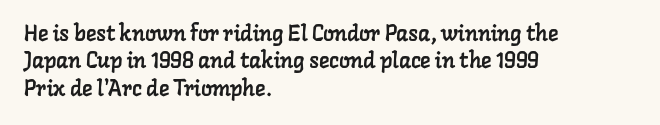
The image shows 22 px text type; set left-aligned, line spacing 1.24x, normal letter spacing, not underlined.
